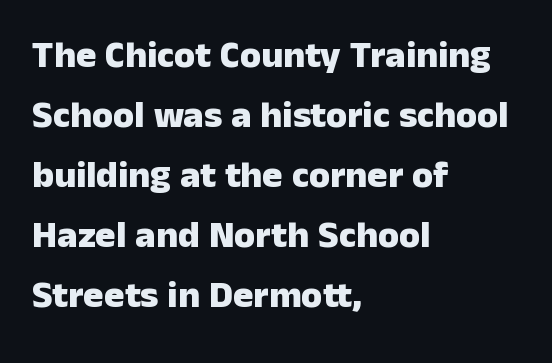
{"serif": "no", "italic": "no", "bold": "yes", "weight": "heavy", "width": "normal", "stroke_contrast": "low", "x_height": "medium", "monospaced": "no", "underline": "no", "align": "left", "line_spacing": "normal", "line_spacing_ratio": 1.58, "letter_spacing": "normal", "letter_spacing_em": 0.0, "glyph_px": 38}
